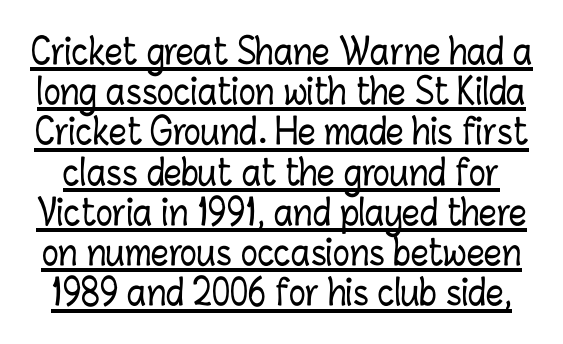
These lines are rendered in a variable-pitch font. The vertical gap from one line to the next is small. In terms of letterspacing, this is plain default setting. The letters stand straight up with perfectly vertical stems. Each line of the rendering has a horizontal stroke beneath the glyphs.
